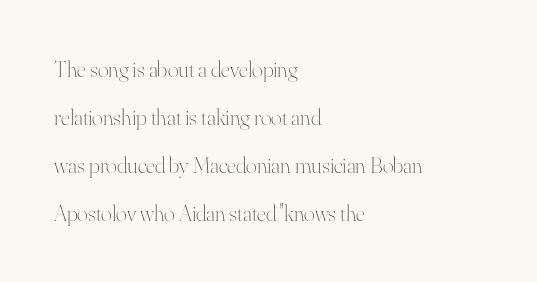
Q: Is the text bold? A: No.
Q: Is the text italic (slanted)? A: No, it is upright.
Q: Is the text underlined? A: No.
Q: How is the paragraph aligned? A: Left-aligned.
Q: Is the spacing between letters normal or unusually wide? A: Normal.
Q: Is the spacing between lines tight, normal or loose? A: Loose.
